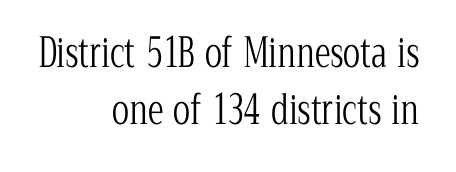
Underline: absent. This is serif lettering, the kind often seen in printed books. The lines are quadded right. Do the characters align in a grid? No, the font is proportional. This sample uses an upright cut, with every glyph sitting square on the baseline. Unbolded letterforms with no extra heft.
